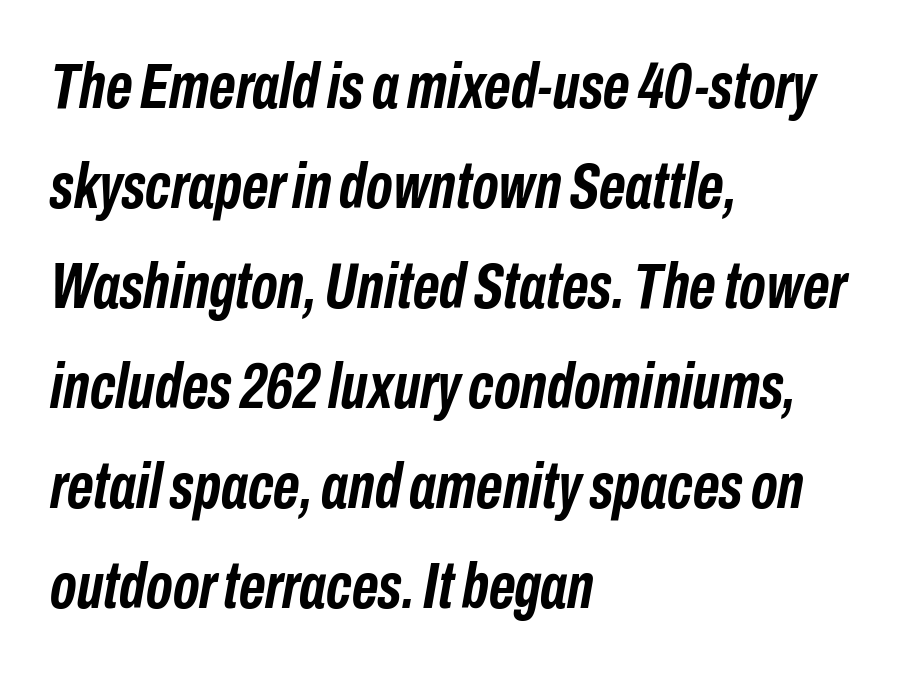
The image shows 65 px semibold, condensed type, italic (leaning right); set left-aligned, normal line spacing (1.54x), normal letter spacing, not underlined; low stroke contrast and a medium x-height.
